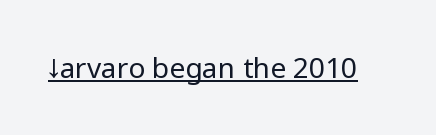
{"serif": "no", "italic": "no", "bold": "no", "weight": "regular", "width": "normal", "stroke_contrast": "low", "x_height": "medium", "monospaced": "no", "underline": "yes", "letter_spacing": "normal", "letter_spacing_em": 0.0, "glyph_px": 28}
